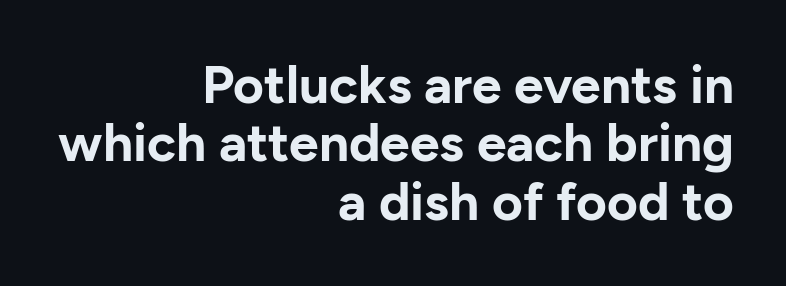
The image shows 53 px bold sans-serif type, upright; set right-aligned, tight line spacing (1.1x), normal letter spacing, not underlined; low stroke contrast and a medium x-height.
